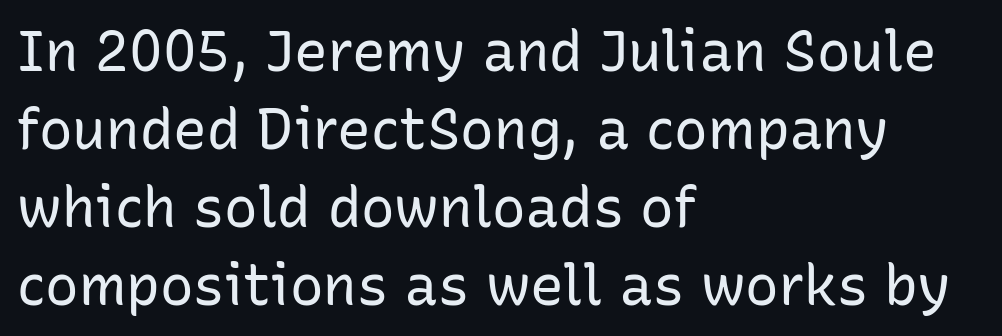
Standard letterfit; no display-style spreading of the glyphs. When letters stand straight like this, we call the style roman or upright. Think standard paragraph weight, or any step lighter than that. Character widths vary here, with narrow letters taking less room than wide ones. The space between consecutive lines is moderate.
